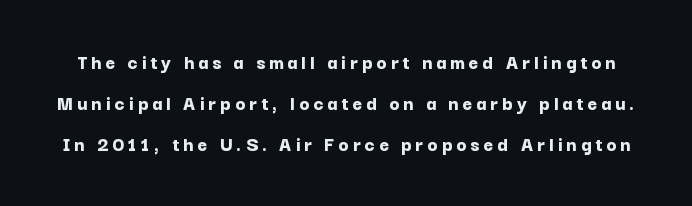
It's the straight-up-and-down kind of type. Strokes here are thick enough to call this a true bold. These lines stand farther apart than default settings would place them. Plain, unruled lines of type.
